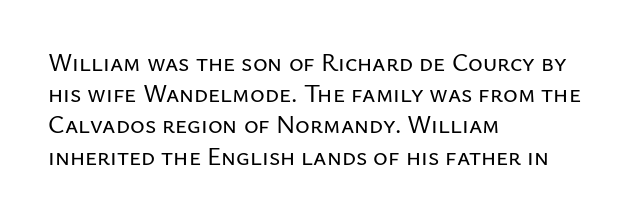
{"italic": "no", "underline": "no", "align": "left", "line_spacing": "normal", "line_spacing_ratio": 1.25, "letter_spacing": "normal", "letter_spacing_em": 0.0, "glyph_px": 25}
